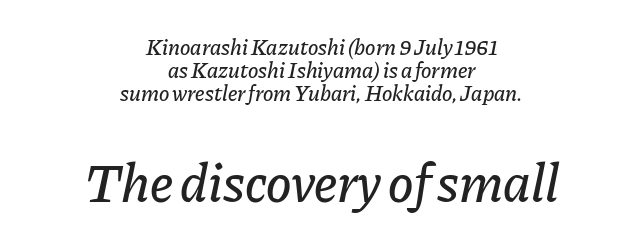
A bare baseline throughout the passage. Varying glyph widths throughout — classic text-font behaviour. Words appear dense and cohesive because spacing is normal. A student would call this center alignment; a typographer would say set centered.
